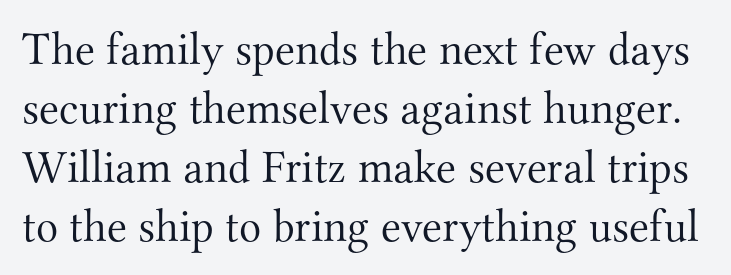
{"serif": "yes", "italic": "no", "bold": "no", "weight": "light", "width": "normal", "stroke_contrast": "medium", "x_height": "small", "monospaced": "no", "underline": "no", "line_spacing": "normal", "line_spacing_ratio": 1.28, "letter_spacing": "normal", "letter_spacing_em": 0.0, "glyph_px": 46}
